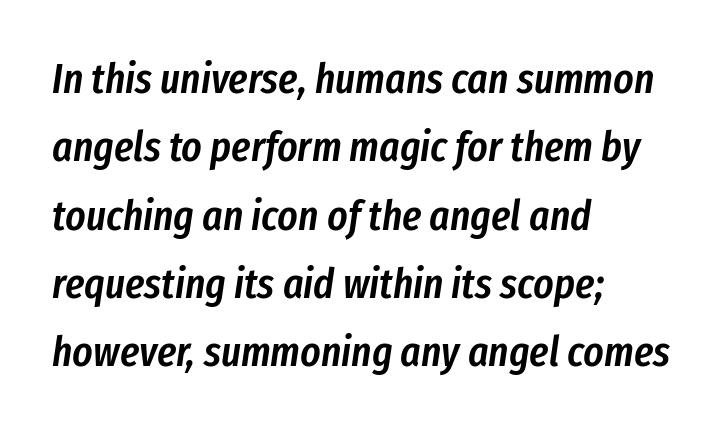
Q: Is the text bold? A: Semi-bold.
Q: Is the text italic (slanted)? A: Yes, it leans right by about 8 degrees.
Q: Is the text underlined? A: No.
Q: How is the paragraph aligned? A: Left-aligned.
Q: Is the spacing between letters normal or unusually wide? A: Normal.
Q: Is the spacing between lines tight, normal or loose? A: Normal.
Q: Width (condensed, normal, or wide)? A: Condensed.
Q: Stroke contrast? A: Low.
Q: x-height? A: Medium.
Q: Monospaced? A: No.
